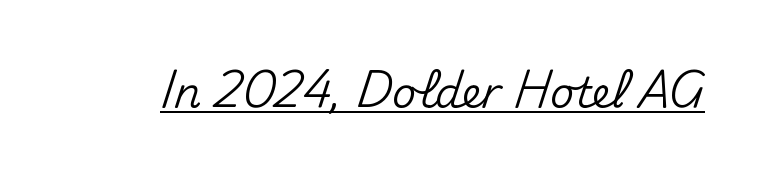
The image shows 42 px sans-serif type; set normal letter spacing, underlined; medium stroke contrast and a small x-height.
